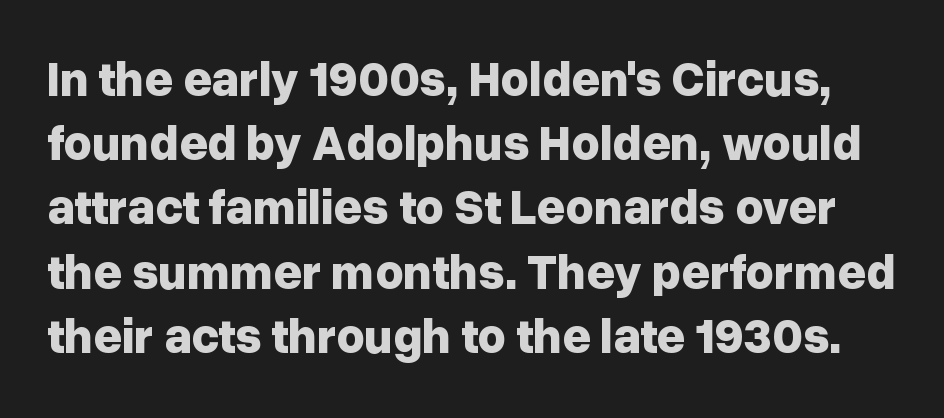
Q: Is the text bold? A: Yes.
Q: Is the text italic (slanted)? A: No, it is upright.
Q: Is the typeface a serif or a sans-serif typeface? A: Sans-serif.
Q: Is the text underlined? A: No.
Q: Is the spacing between letters normal or unusually wide? A: Normal.
Q: Is the spacing between lines tight, normal or loose? A: Normal.
Q: Width (condensed, normal, or wide)? A: Normal.
Q: Stroke contrast? A: Low.
Q: x-height? A: Medium.
Q: Monospaced? A: No.
